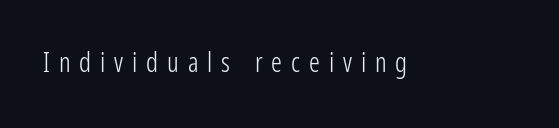
{"italic": "no", "bold": "no", "underline": "no", "letter_spacing": "wide", "letter_spacing_em": 0.33, "glyph_px": 27}
